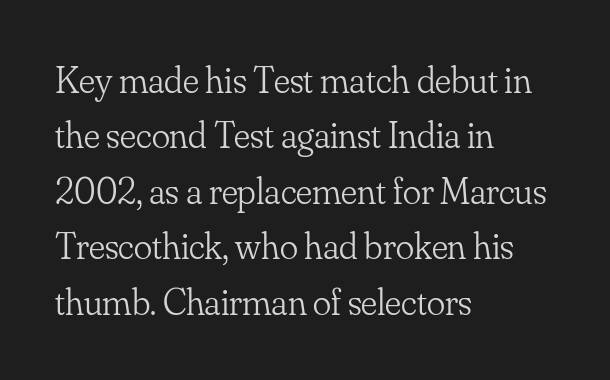
{"serif": "yes", "italic": "no", "bold": "no", "weight": "light", "width": "normal", "stroke_contrast": "low", "x_height": "small", "monospaced": "no", "underline": "no", "align": "left", "line_spacing": "normal", "line_spacing_ratio": 1.46, "letter_spacing": "normal", "letter_spacing_em": 0.0, "glyph_px": 38}
